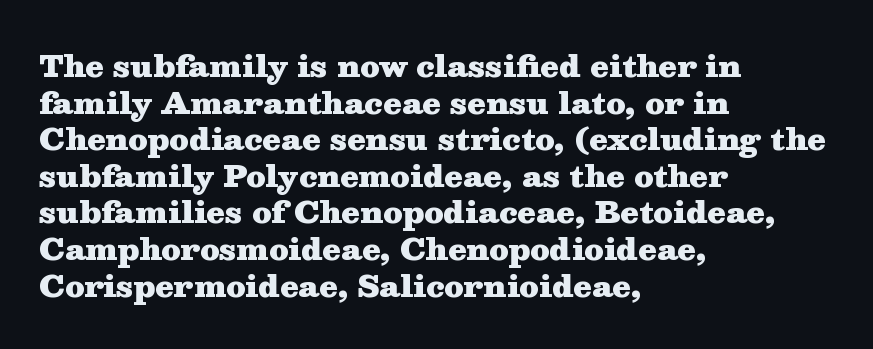
{"serif": "yes", "italic": "no", "bold": "yes", "weight": "heavy", "width": "wide", "stroke_contrast": "medium", "x_height": "medium", "monospaced": "no", "underline": "no", "align": "left", "line_spacing_ratio": 1.22, "letter_spacing": "normal", "letter_spacing_em": 0.0, "glyph_px": 30}
